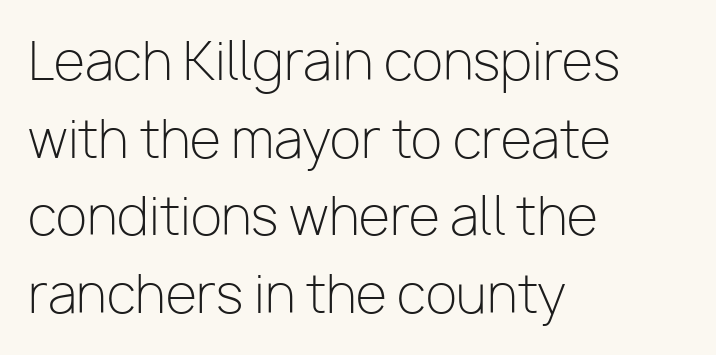
The image shows 51 px light sans-serif type, upright; set left-aligned, normal line spacing (1.52x), normal letter spacing, not underlined; low stroke contrast and a medium x-height.
